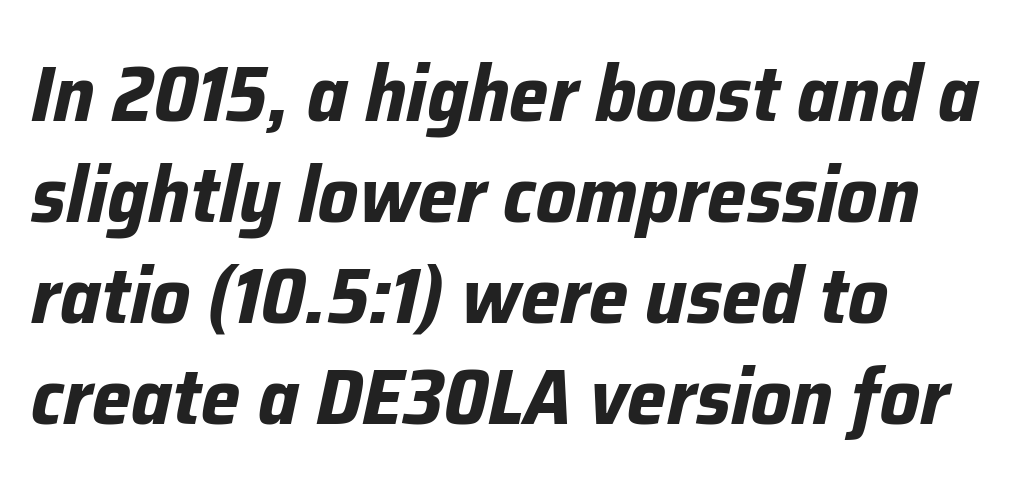
The rendering uses a moderate line-height, typical for paragraphs. The glyphs are unaccompanied by any horizontal stroke below them. Here the designer chose a conventional face with non-uniform glyph widths. The lettering tilts uniformly, giving the passage an italic look.
